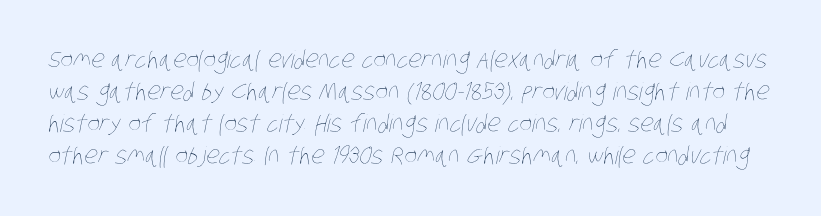
Q: Is the text bold? A: No.
Q: Is the text underlined? A: No.
Q: Is the spacing between letters normal or unusually wide? A: Normal.
Q: Is the spacing between lines tight, normal or loose? A: Normal.
